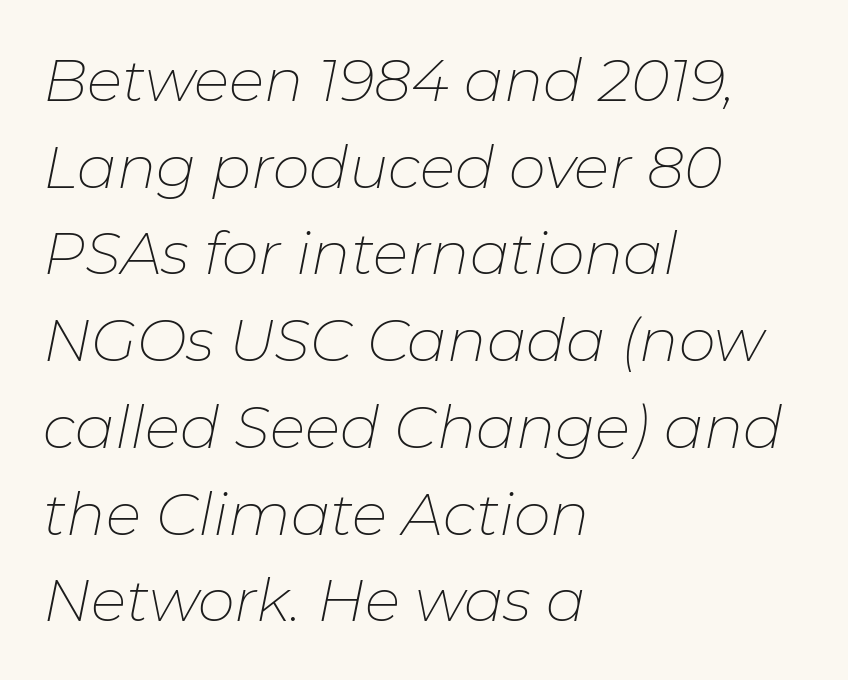
Q: Is the text bold? A: No.
Q: Is the text italic (slanted)? A: Yes, it leans right by about 11 degrees.
Q: Is the text underlined? A: No.
Q: How is the paragraph aligned? A: Left-aligned.
Q: Is the spacing between letters normal or unusually wide? A: Normal.
Q: Is the spacing between lines tight, normal or loose? A: Normal.
Q: Width (condensed, normal, or wide)? A: Normal.
Q: Stroke contrast? A: Low.
Q: x-height? A: Medium.
Q: Monospaced? A: No.
